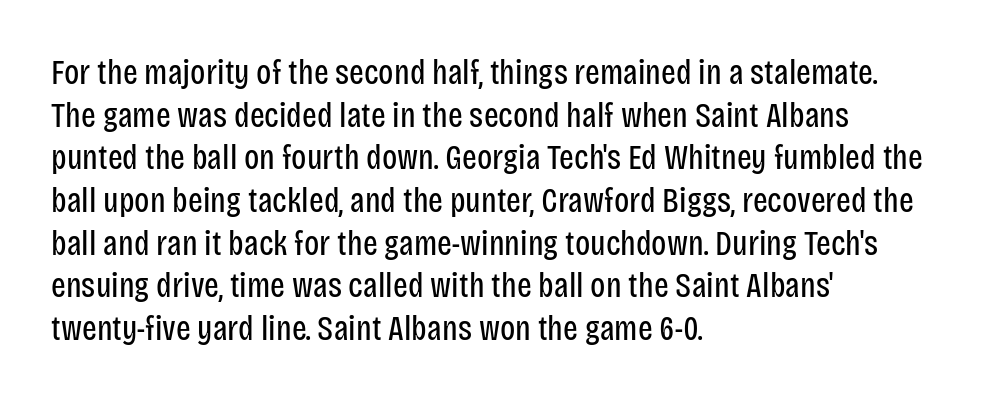
{"serif": "no", "italic": "no", "bold": "no", "weight": "regular", "width": "condensed", "stroke_contrast": "low", "x_height": "large", "monospaced": "no", "underline": "no", "align": "left", "line_spacing_ratio": 1.22, "letter_spacing": "normal", "letter_spacing_em": 0.0, "glyph_px": 35}
